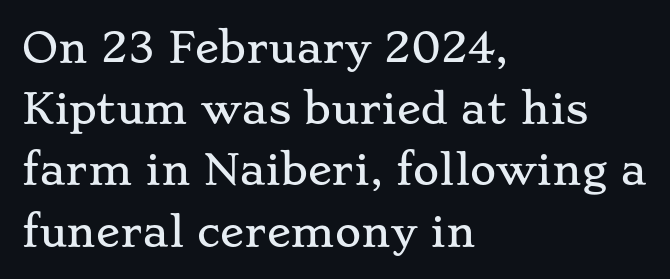
The image shows 40 px wide serif type, upright; set left-aligned, normal line spacing (1.53x), normal letter spacing, not underlined; low stroke contrast and a small x-height.
